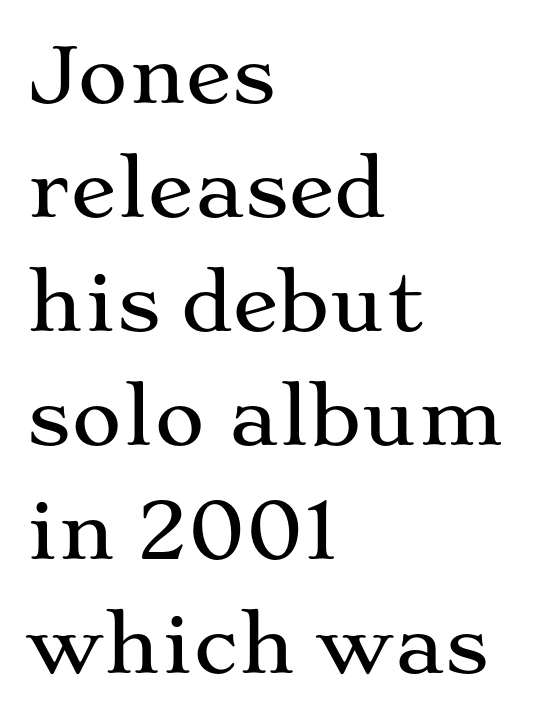
Q: Is the text italic (slanted)? A: No, it is upright.
Q: Is the typeface a serif or a sans-serif typeface? A: Serif.
Q: Is the text underlined? A: No.
Q: How is the paragraph aligned? A: Left-aligned.
Q: Is the spacing between letters normal or unusually wide? A: Normal.
Q: Is the spacing between lines tight, normal or loose? A: Normal.
Q: Width (condensed, normal, or wide)? A: Wide.
Q: Stroke contrast? A: Medium.
Q: x-height? A: Medium.
Q: Monospaced? A: No.
